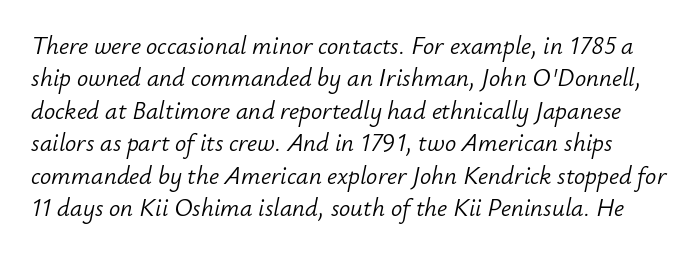
{"italic": "yes", "lean": "right", "slant_degrees": 12, "bold": "no", "underline": "no", "line_spacing": "normal", "line_spacing_ratio": 1.3, "letter_spacing": "normal", "letter_spacing_em": 0.0, "glyph_px": 25}
